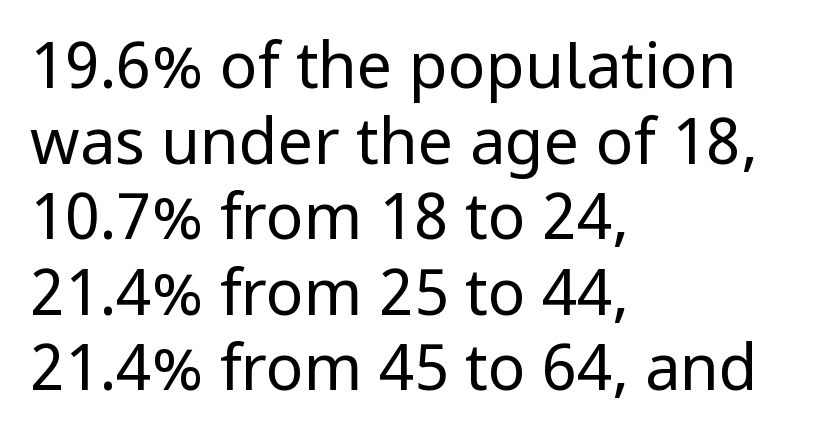
The lines are quadded left. No extra tracking has been applied to these lines. Every stem runs plumb, perpendicular to the baseline. Varying glyph widths throughout — classic text-font behaviour. Lines of text with bare space underneath. The type family on display is of the sans-serif kind.
